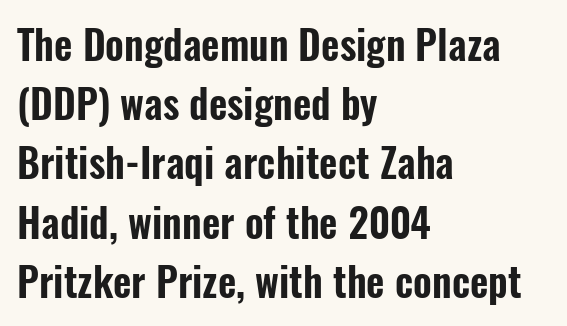
Successive baselines arrive at the customary interval. A sans-serif font was chosen for this passage. Compared with a centered layout, this one pins lines to the left instead. Do the letters lean? They stand straight. This sample has the flowing, uneven cadence of proportional lettering. How are the letters spaced? Ordinarily, with no added tracking.
